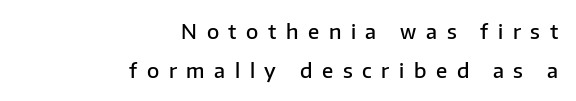
This sample is right-justified, so line beginnings fall wherever the words allow. Weight check: semibold — heavier than regular, not quite bold. The passage shown has open, widely tracked lettering throughout. The lettering holds an erect, upright posture throughout. The passage shown is not underscored anywhere.
